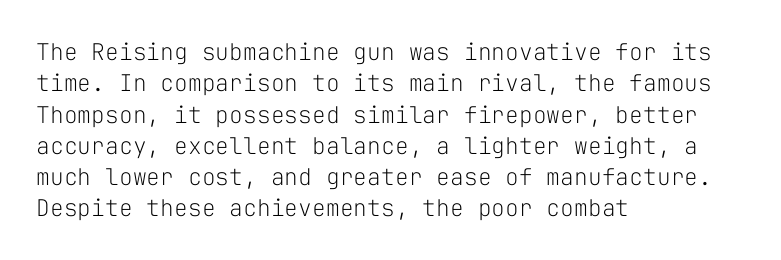
{"italic": "no", "bold": "no", "underline": "no", "align": "left", "line_spacing": "normal", "line_spacing_ratio": 1.36, "letter_spacing": "normal", "letter_spacing_em": 0.0, "glyph_px": 23}
